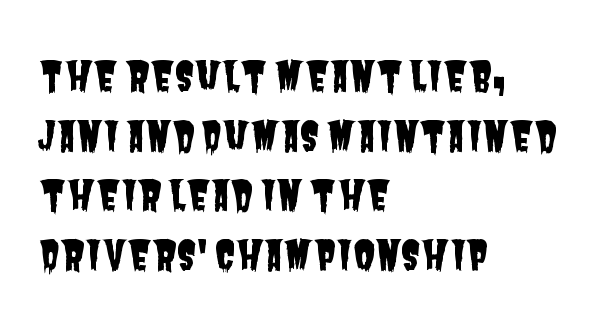
Q: Is the typeface a serif or a sans-serif typeface? A: Sans-serif.
Q: Is the text underlined? A: No.
Q: How is the paragraph aligned? A: Left-aligned.
Q: Is the spacing between letters normal or unusually wide? A: Normal.
Q: Is the spacing between lines tight, normal or loose? A: Normal.
Q: Width (condensed, normal, or wide)? A: Condensed.
Q: Stroke contrast? A: Low.
Q: x-height? A: Large.
Q: Monospaced? A: No.
